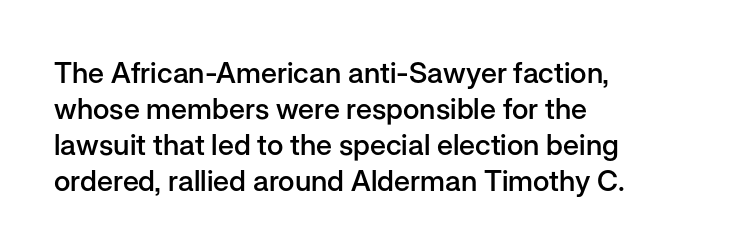
{"serif": "no", "italic": "no", "bold": "semi", "weight": "semibold", "width": "normal", "stroke_contrast": "low", "x_height": "medium", "monospaced": "no", "underline": "no", "align": "left", "line_spacing_ratio": 1.24, "letter_spacing": "normal", "letter_spacing_em": 0.0, "glyph_px": 29}
